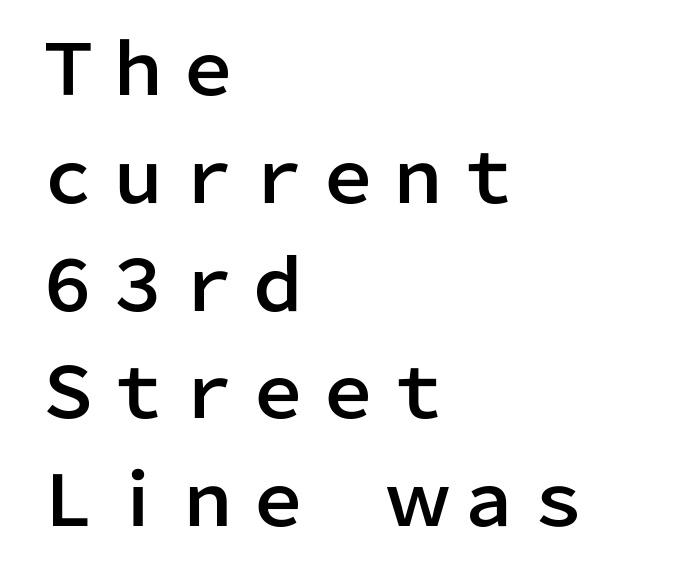
The image shows 70 px sans-serif type, upright; set left-aligned, normal line spacing (1.54x), normal letter spacing, not underlined; low stroke contrast and a medium x-height.
